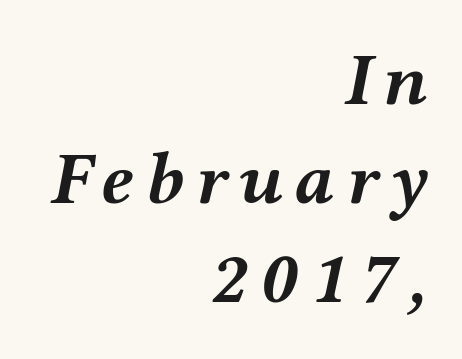
{"italic": "yes", "lean": "right", "slant_degrees": 12, "bold": "yes", "weight": "semibold", "width": "wide", "stroke_contrast": "medium", "x_height": "medium", "monospaced": "no", "underline": "no", "align": "right", "line_spacing": "normal", "line_spacing_ratio": 1.34, "glyph_px": 74}
